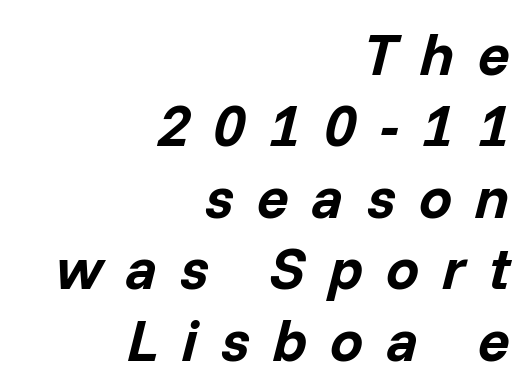
Q: Is the text bold? A: Yes.
Q: Is the text italic (slanted)? A: Yes, it leans right by about 14 degrees.
Q: Is the text underlined? A: No.
Q: How is the paragraph aligned? A: Right-aligned.
Q: Is the spacing between letters normal or unusually wide? A: Unusually wide.
Q: Width (condensed, normal, or wide)? A: Normal.
Q: Stroke contrast? A: Low.
Q: x-height? A: Medium.
Q: Monospaced? A: No.
